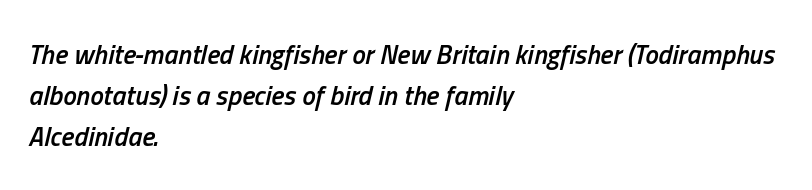
Beneath every word, the page is bare. Is the block centered? No — it sits flush against the left margin. This sample uses an oblique cut, with every glyph tilted off the vertical. Line spacing here is normal. The gaps between neighbouring characters are ordinary and unremarkable. Every letter is mildly thick-stroked: semibold rather than bold.
